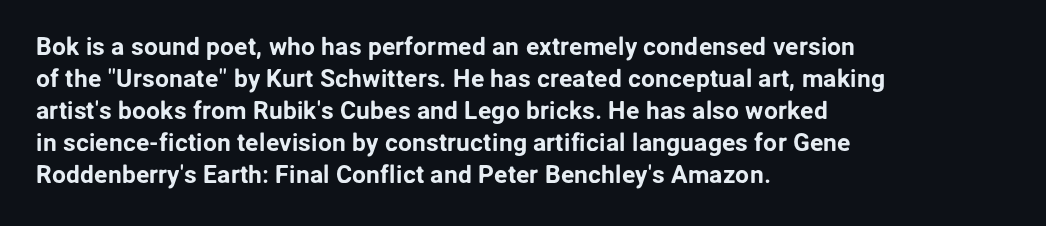
Summary of vertical rhythm: regular, with standard interline spacing. The string is rendered with underlining switched off. This rendering uses left alignment, leaving the right contour irregular. The lettering stays uniformly vertical, giving the passage a roman look. The horizontal fit of the characters is conventional and even.
